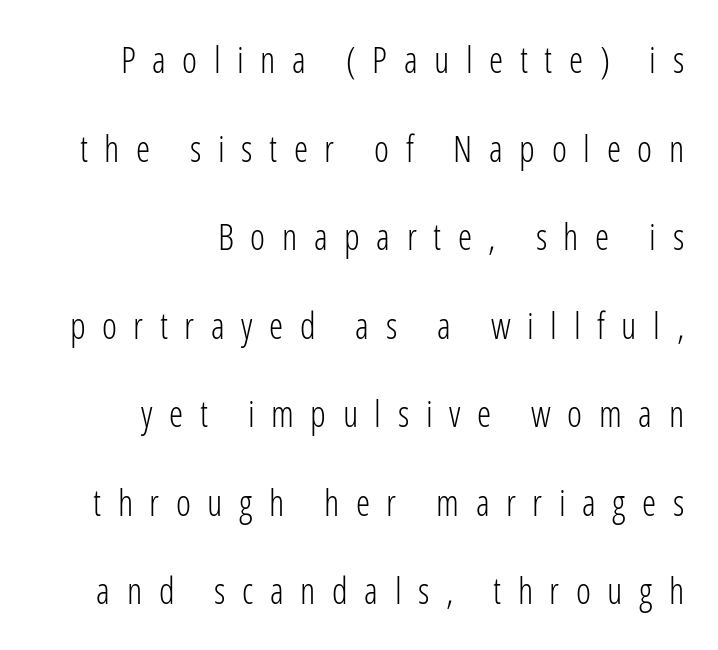
Q: Is the text bold? A: No.
Q: Is the text italic (slanted)? A: No, it is upright.
Q: Is the typeface a serif or a sans-serif typeface? A: Sans-serif.
Q: Is the text underlined? A: No.
Q: How is the paragraph aligned? A: Right-aligned.
Q: Is the spacing between letters normal or unusually wide? A: Unusually wide.
Q: Is the spacing between lines tight, normal or loose? A: Loose.
Q: Width (condensed, normal, or wide)? A: Condensed.
Q: Stroke contrast? A: Low.
Q: x-height? A: Medium.
Q: Monospaced? A: No.
